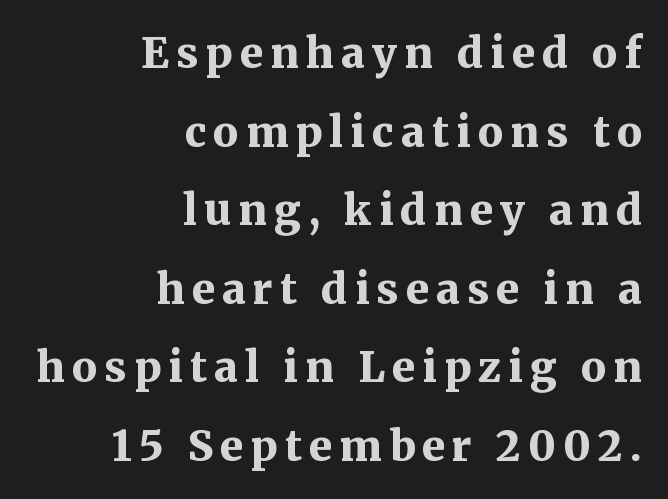
The image shows 42 px bold serif type, upright; set right-aligned, line spacing 1.87x, not underlined; medium stroke contrast and a medium x-height.
